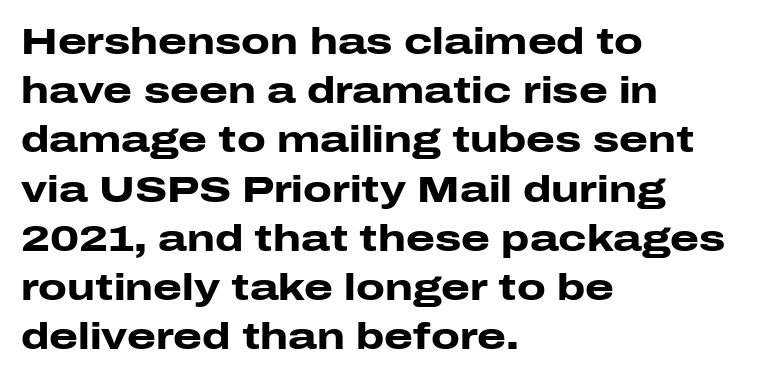
{"serif": "no", "italic": "no", "bold": "yes", "weight": "heavy", "width": "wide", "stroke_contrast": "low", "x_height": "medium", "monospaced": "no", "underline": "no", "align": "left", "line_spacing": "normal", "line_spacing_ratio": 1.33, "letter_spacing": "normal", "letter_spacing_em": 0.0, "glyph_px": 37}
